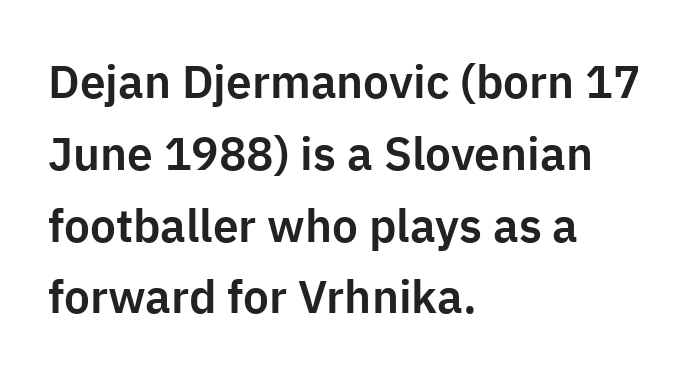
{"serif": "no", "italic": "no", "width": "normal", "stroke_contrast": "low", "x_height": "medium", "monospaced": "no", "underline": "no", "align": "left", "line_spacing": "normal", "line_spacing_ratio": 1.56, "letter_spacing": "normal", "letter_spacing_em": 0.0, "glyph_px": 46}
